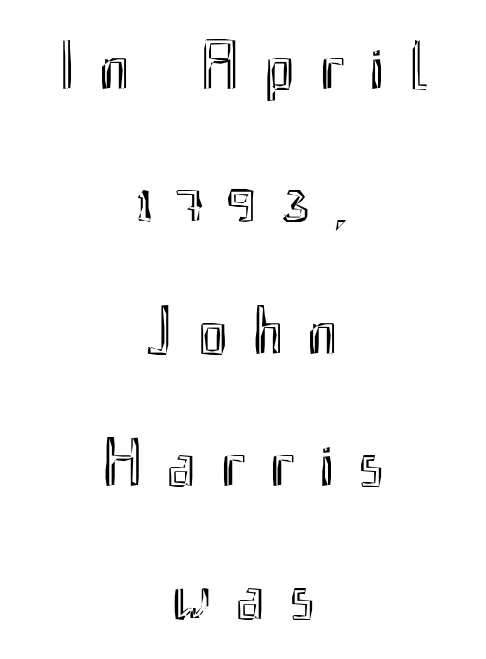
Q: Is the text italic (slanted)? A: No, it is upright.
Q: Is the text underlined? A: No.
Q: How is the paragraph aligned? A: Centered.
Q: Is the spacing between letters normal or unusually wide? A: Unusually wide.
Q: Is the spacing between lines tight, normal or loose? A: Loose.
Q: Width (condensed, normal, or wide)? A: Condensed.
Q: x-height? A: Small.
Q: Monospaced? A: No.
